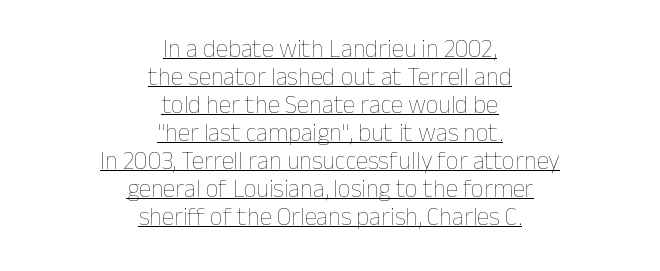
{"italic": "no", "bold": "no", "underline": "yes", "align": "center", "line_spacing": "tight", "line_spacing_ratio": 1.12, "letter_spacing": "normal", "letter_spacing_em": 0.0, "glyph_px": 25}
